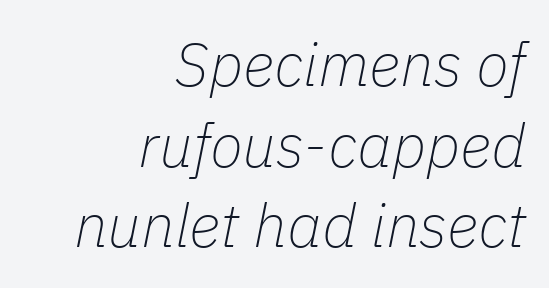
{"italic": "yes", "lean": "right", "slant_degrees": 11, "bold": "no", "weight": "thin", "width": "normal", "stroke_contrast": "low", "x_height": "medium", "monospaced": "no", "underline": "no", "align": "right", "line_spacing": "normal", "line_spacing_ratio": 1.32, "letter_spacing": "normal", "letter_spacing_em": 0.0, "glyph_px": 61}
